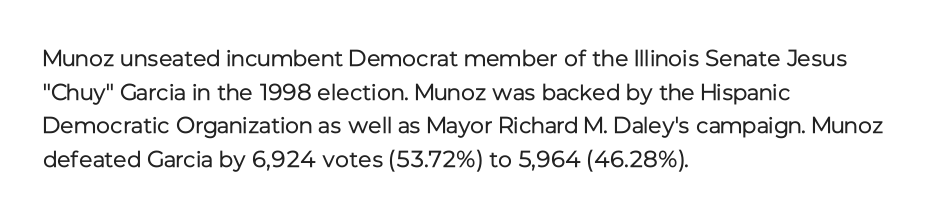
Q: Is the text bold? A: No.
Q: Is the text italic (slanted)? A: No, it is upright.
Q: Is the text underlined? A: No.
Q: How is the paragraph aligned? A: Left-aligned.
Q: Is the spacing between letters normal or unusually wide? A: Normal.
Q: Is the spacing between lines tight, normal or loose? A: Normal.
